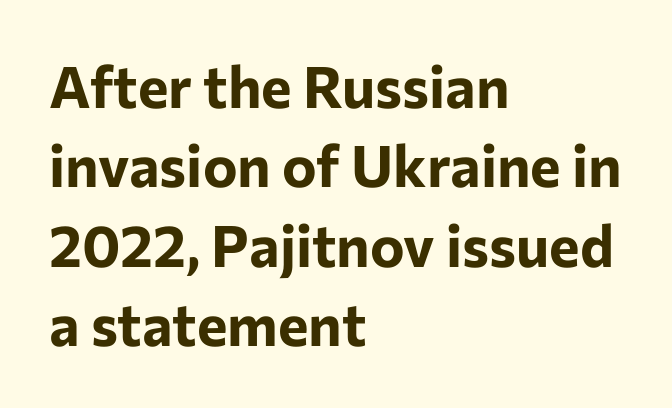
Spacing verdict: proportional, widths tailored to each character. Type style note: lacks serifs. Type without underlining. This sample is left-justified, so line endings fall wherever the words run out. A typesetter would call this leading conventional body-copy spacing. These lines were composed using upright roman letters.
